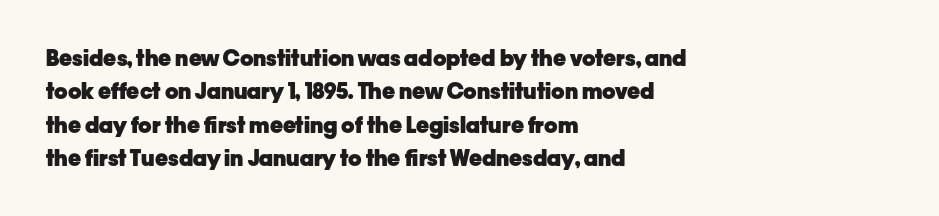
The image shows 22 px bold type, upright; set left-aligned, normal line spacing (1.52x), normal letter spacing, not underlined.
